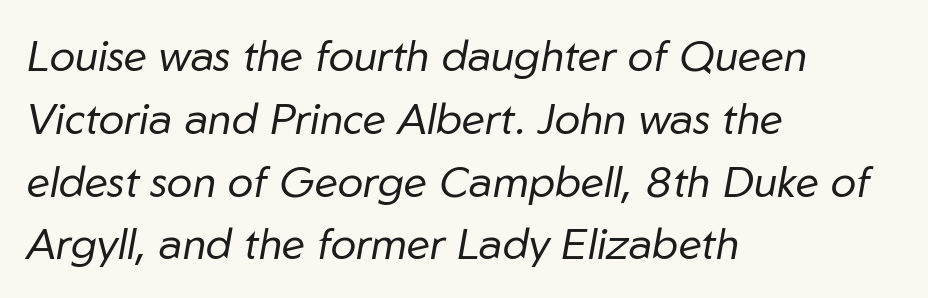
The image shows 43 px regular-weight type, italic (leaning right); set left-aligned, normal line spacing (1.46x), normal letter spacing, not underlined; low stroke contrast and a medium x-height.
